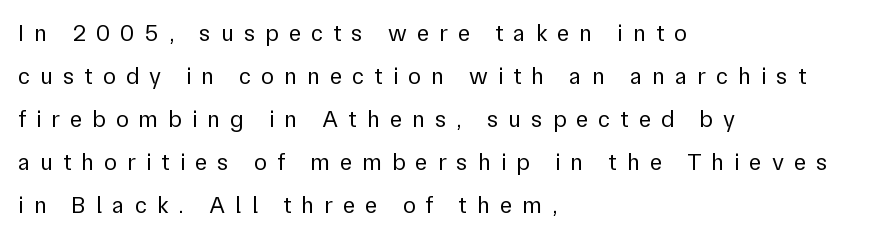
The image shows 24 px text type, upright; set left-aligned, line spacing 1.79x, unusually wide letter spacing (+0.41 em), not underlined.
